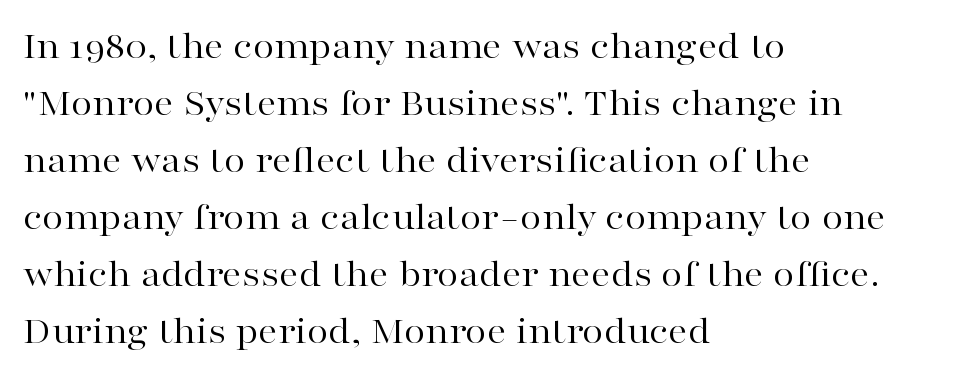
The image shows 39 px regular-weight, wide serif type, upright; set left-aligned, normal line spacing (1.46x), normal letter spacing, not underlined; high stroke contrast and a medium x-height.
